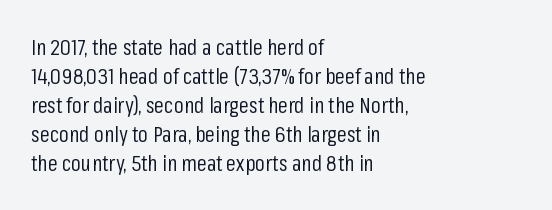
The image shows 22 px text type, upright; set left-aligned, normal line spacing (1.32x), normal letter spacing, not underlined.
